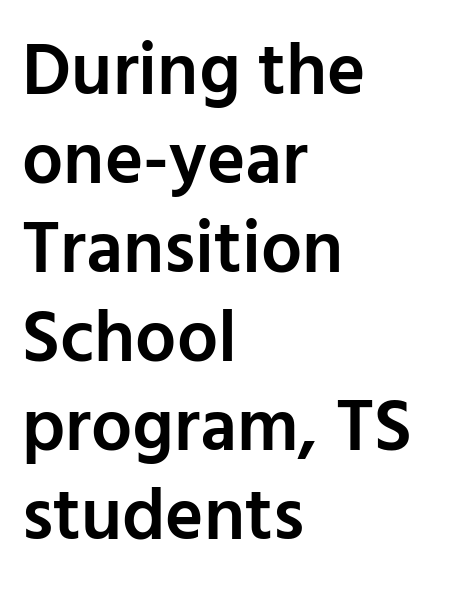
Caption: standard tracking, unaltered. The letters advance in unequal steps, a hallmark of proportional type. Is the type bold? Partly — it's a semibold, heavier than regular but not fully bold. Type without underlining. A typesetter would label this face a sans.
